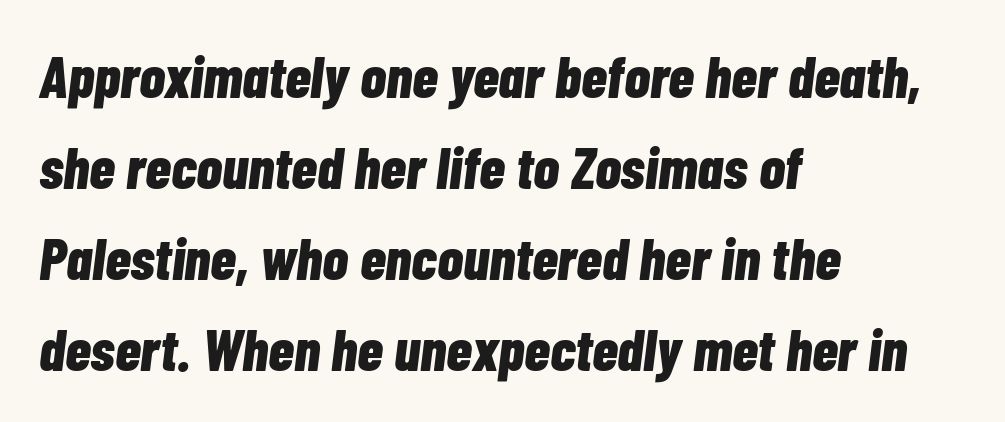
Q: Is the text bold? A: Yes.
Q: Is the text italic (slanted)? A: Yes, it leans right by about 7 degrees.
Q: Is the text underlined? A: No.
Q: How is the paragraph aligned? A: Left-aligned.
Q: Is the spacing between letters normal or unusually wide? A: Normal.
Q: Is the spacing between lines tight, normal or loose? A: Normal.
Q: Width (condensed, normal, or wide)? A: Condensed.
Q: Stroke contrast? A: Low.
Q: x-height? A: Medium.
Q: Monospaced? A: No.
